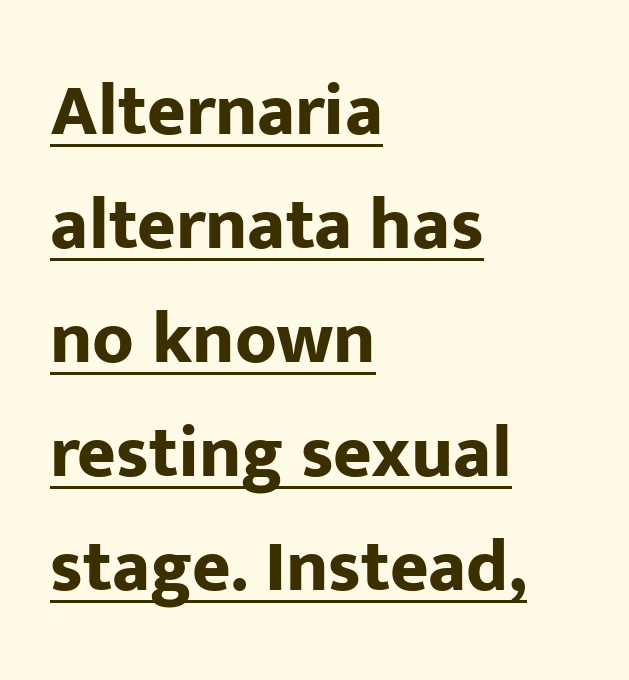
Q: Is the text bold? A: Yes.
Q: Is the text italic (slanted)? A: No, it is upright.
Q: Is the typeface a serif or a sans-serif typeface? A: Sans-serif.
Q: Is the text underlined? A: Yes.
Q: How is the paragraph aligned? A: Left-aligned.
Q: Is the spacing between letters normal or unusually wide? A: Normal.
Q: Is the spacing between lines tight, normal or loose? A: Normal.
Q: Width (condensed, normal, or wide)? A: Normal.
Q: Stroke contrast? A: Low.
Q: x-height? A: Medium.
Q: Monospaced? A: No.
